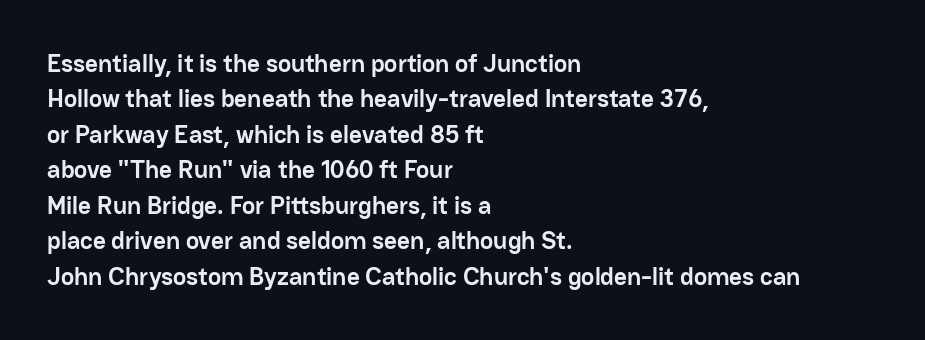
{"italic": "no", "bold": "yes", "underline": "no", "align": "left", "line_spacing": "normal", "line_spacing_ratio": 1.42, "letter_spacing": "normal", "letter_spacing_em": 0.0, "glyph_px": 25}
